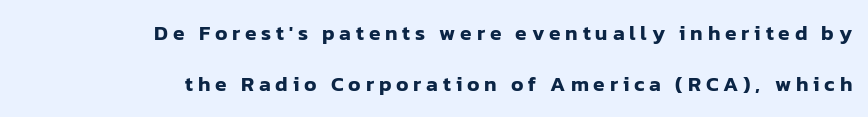
{"italic": "no", "underline": "no", "align": "right", "line_spacing": "loose", "line_spacing_ratio": 2.45, "letter_spacing": "wide", "letter_spacing_em": 0.23, "glyph_px": 21}
